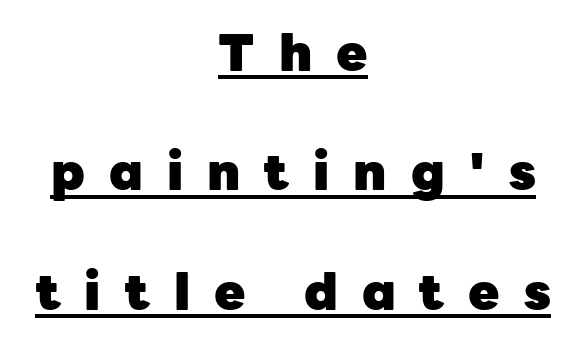
The image shows 51 px heavy sans-serif type, upright; set centered, loose line spacing (2.34x), unusually wide letter spacing (+0.47 em), underlined; low stroke contrast and a medium x-height.
